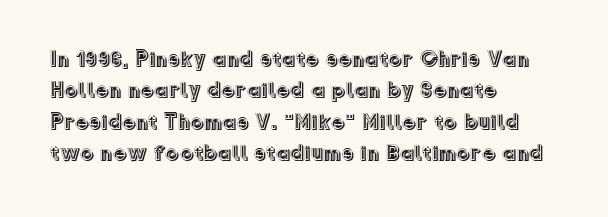
Quick note: underline off. Interline gaps are of average width in this sample. Notice how the stems are strictly vertical — no italics here. How are the letters spaced? Ordinarily, with no added tracking. The lines are quadded left.
